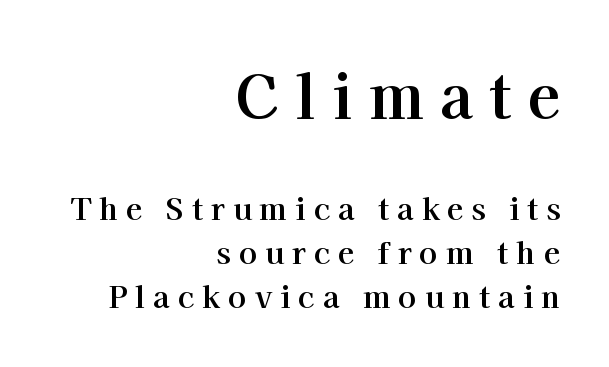
{"serif": "yes", "italic": "no", "bold": "yes", "weight": "bold", "width": "normal", "stroke_contrast": "high", "x_height": "medium", "monospaced": "no", "underline": "no", "align": "right", "line_spacing": "normal", "line_spacing_ratio": 1.47, "letter_spacing": "wide", "letter_spacing_em": 0.27, "larger_block": "first", "size_ratio": 2.0, "glyph_px": 60}
